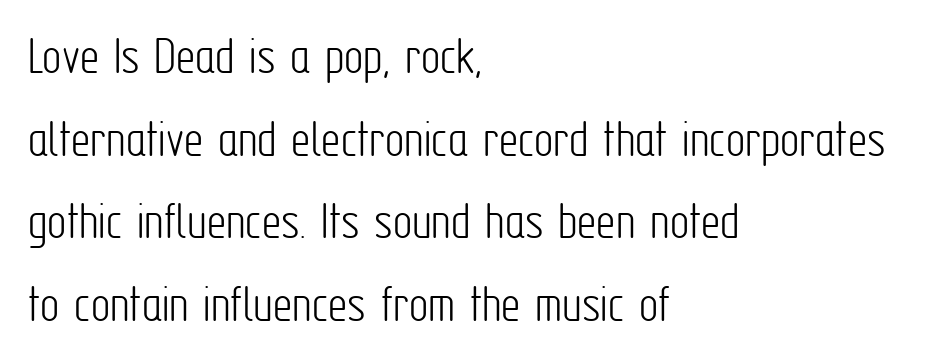
The image shows 54 px light, condensed sans-serif type, upright; set left-aligned, normal line spacing (1.53x), normal letter spacing, not underlined; low stroke contrast and a medium x-height.
